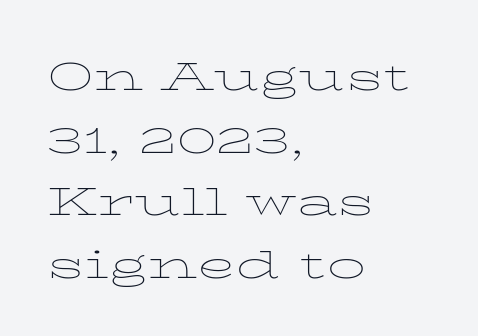
The image shows 51 px thin, wide type, upright; set left-aligned, line spacing 1.23x, normal letter spacing, not underlined; low stroke contrast and a medium x-height.
